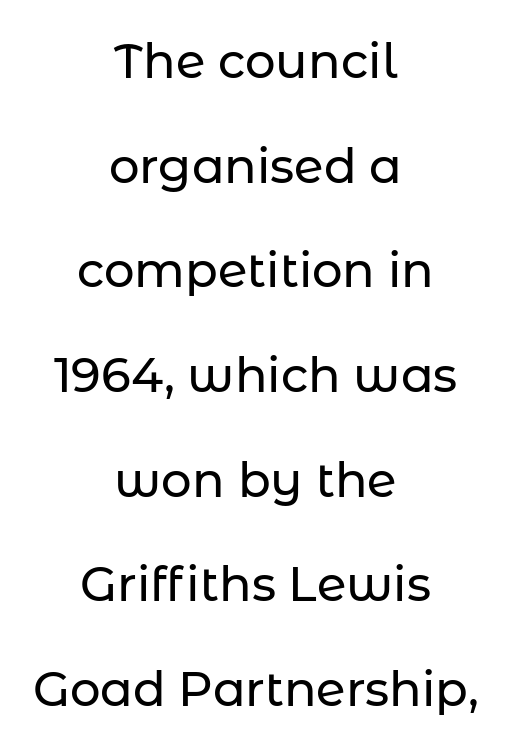
{"serif": "no", "italic": "no", "width": "normal", "stroke_contrast": "low", "x_height": "medium", "monospaced": "no", "underline": "no", "align": "center", "line_spacing": "loose", "line_spacing_ratio": 2.18, "letter_spacing": "normal", "letter_spacing_em": 0.0, "glyph_px": 48}
